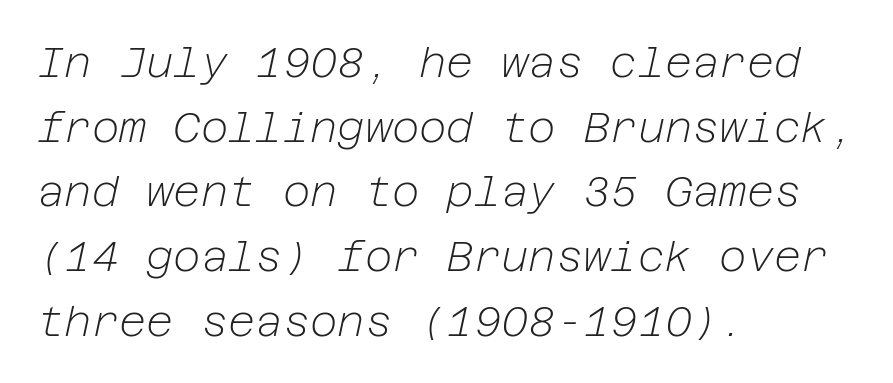
Q: Is the text bold? A: No.
Q: Is the text italic (slanted)? A: Yes, it leans right by about 12 degrees.
Q: Is the text underlined? A: No.
Q: How is the paragraph aligned? A: Left-aligned.
Q: Is the spacing between letters normal or unusually wide? A: Normal.
Q: Is the spacing between lines tight, normal or loose? A: Normal.
Q: Width (condensed, normal, or wide)? A: Normal.
Q: Stroke contrast? A: Low.
Q: x-height? A: Medium.
